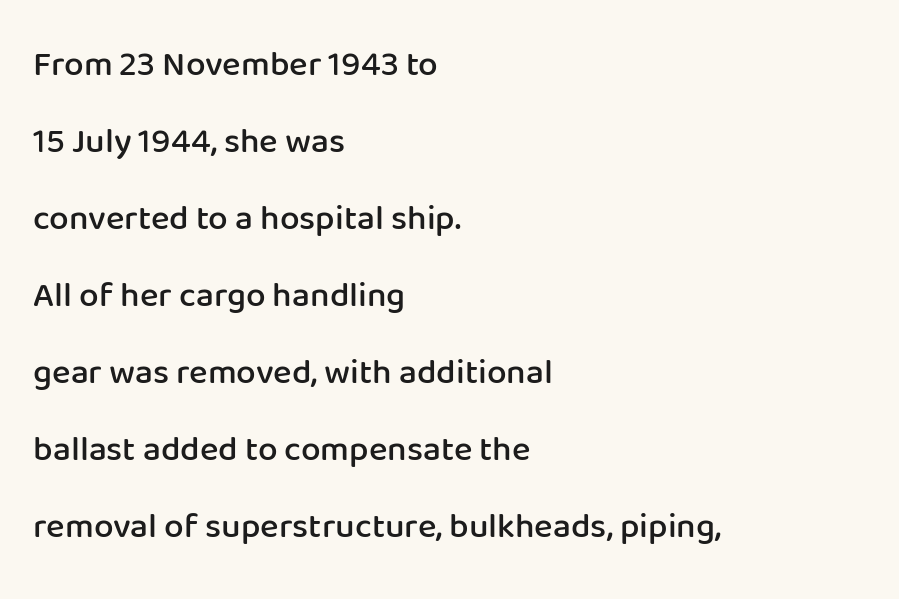
Q: Is the text bold? A: Semi-bold.
Q: Is the text italic (slanted)? A: No, it is upright.
Q: Is the typeface a serif or a sans-serif typeface? A: Sans-serif.
Q: Is the text underlined? A: No.
Q: How is the paragraph aligned? A: Left-aligned.
Q: Is the spacing between letters normal or unusually wide? A: Normal.
Q: Is the spacing between lines tight, normal or loose? A: Loose.
Q: Width (condensed, normal, or wide)? A: Normal.
Q: Stroke contrast? A: Low.
Q: x-height? A: Medium.
Q: Monospaced? A: No.
